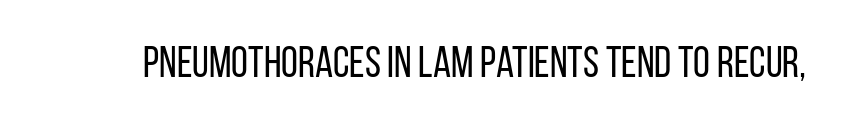
Is this a heavy cut? Hardly; it is regular or lighter. The gaps between neighbouring characters are ordinary and unremarkable. These lines are rendered in a variable-pitch font. Ascenders rise straight up at ninety degrees. I'd call this a sans setting — the letters go barefoot.
